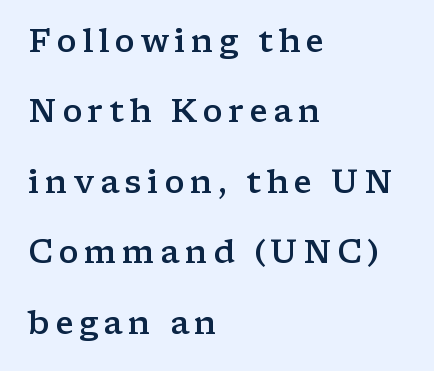
{"serif": "yes", "italic": "no", "bold": "semi", "weight": "semibold", "width": "wide", "stroke_contrast": "low", "x_height": "medium", "monospaced": "no", "underline": "no", "align": "left", "line_spacing": "loose", "line_spacing_ratio": 2.2, "glyph_px": 32}
